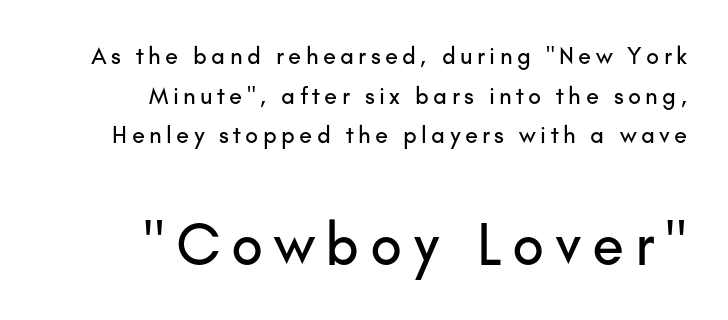
{"serif": "no", "italic": "no", "width": "normal", "stroke_contrast": "low", "x_height": "small", "monospaced": "no", "underline": "no", "align": "right", "line_spacing": "normal", "line_spacing_ratio": 1.65, "larger_block": "second", "size_ratio": 2.46, "glyph_px": 59}
